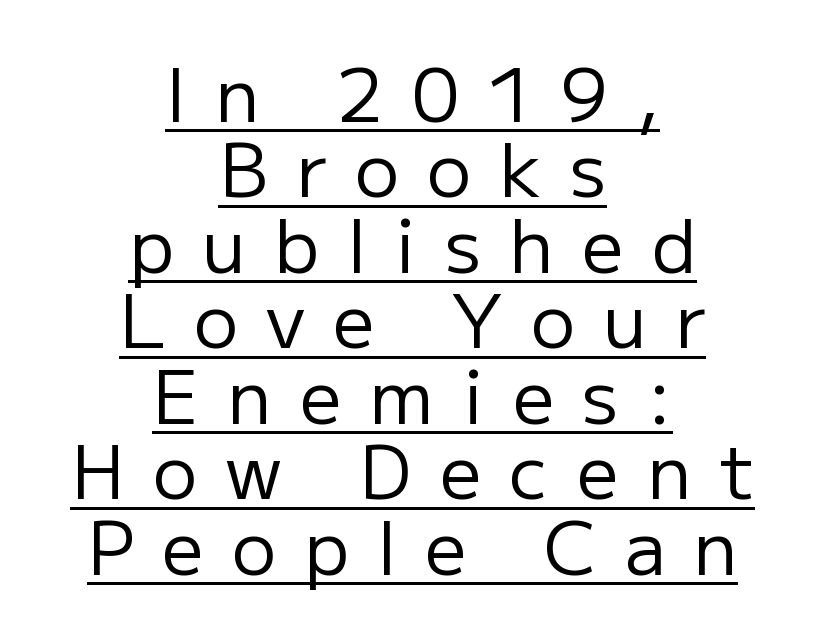
{"serif": "no", "italic": "no", "bold": "no", "weight": "regular", "width": "normal", "stroke_contrast": "low", "x_height": "medium", "monospaced": "no", "underline": "yes", "align": "center", "line_spacing": "tight", "line_spacing_ratio": 1.02, "letter_spacing": "wide", "letter_spacing_em": 0.38, "glyph_px": 74}
